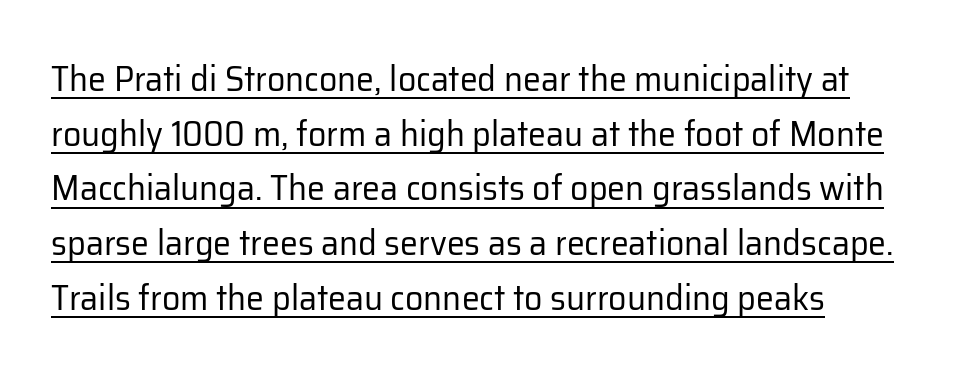
The image shows 36 px regular-weight sans-serif type, upright; set left-aligned, normal line spacing (1.52x), normal letter spacing, underlined; low stroke contrast and a medium x-height.
